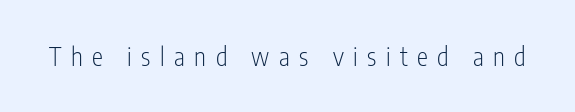
Q: Is the text bold? A: No.
Q: Is the text italic (slanted)? A: No, it is upright.
Q: Is the text underlined? A: No.
Q: Is the spacing between letters normal or unusually wide? A: Unusually wide.
